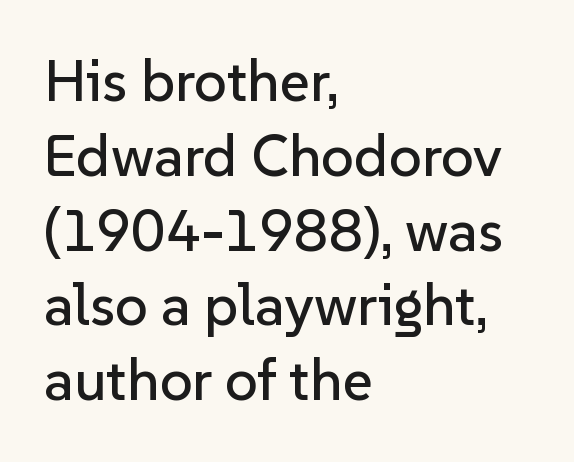
Serif or sans? Sans — the stroke terminals are bare. The font's upright variant was chosen for this text. A student would call this left alignment; a typographer would say flush left, rag right. The gap between lines stays unmarked. The letterforms sit shoulder to shoulder at normal distance.
